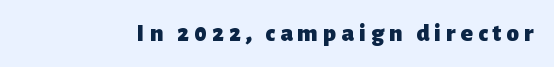
{"italic": "no", "bold": "yes", "underline": "no", "letter_spacing": "wide", "letter_spacing_em": 0.2, "glyph_px": 25}
